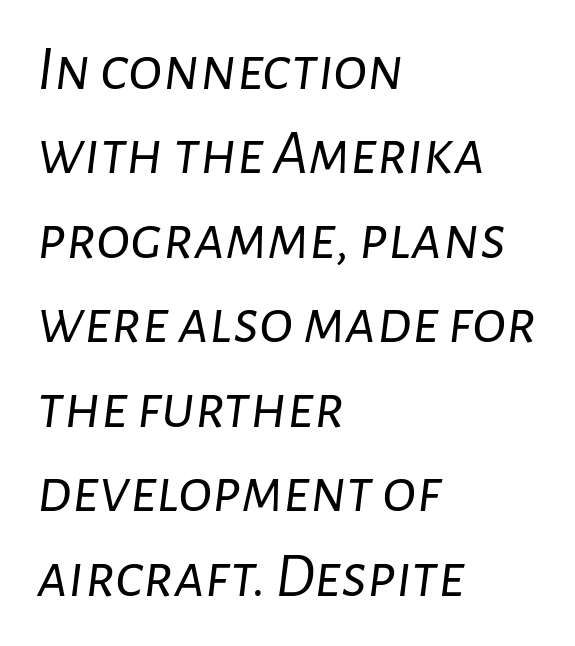
This rendering features lettering with no underline. The face used here has a pronounced slope to its letters. Proportional: the letters do not fall into vertical columns. If you drew a ruler down the left edge, every line would touch it. No heavy texture on the line: the type isn't bold. Characters follow at the spacing the type designer built in.
